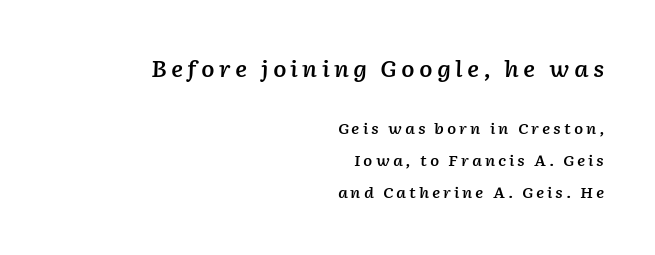
Q: Is the text bold? A: Semi-bold.
Q: Is the text italic (slanted)? A: Yes, it leans right by about 2 degrees.
Q: Is the text underlined? A: No.
Q: How is the paragraph aligned? A: Right-aligned.
Q: Is the spacing between lines tight, normal or loose? A: Loose.
Q: Which block of text is set in a larger size, the first (top) or the second (bottom)? A: The first (top) one.
